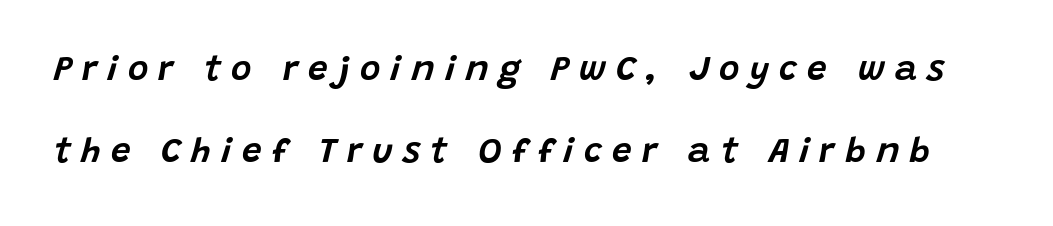
The image shows 35 px text type, italic (leaning right); set loose line spacing (2.34x), unusually wide letter spacing (+0.29 em), not underlined; low stroke contrast and a large x-height.
